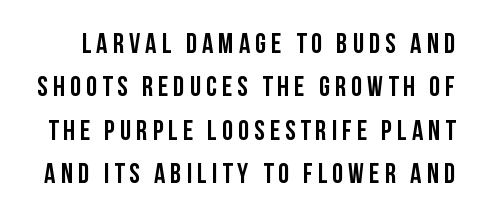
{"serif": "no", "italic": "no", "bold": "yes", "weight": "semibold", "width": "condensed", "stroke_contrast": "low", "x_height": "large", "monospaced": "no", "underline": "no", "line_spacing": "normal", "line_spacing_ratio": 1.55, "glyph_px": 28}
